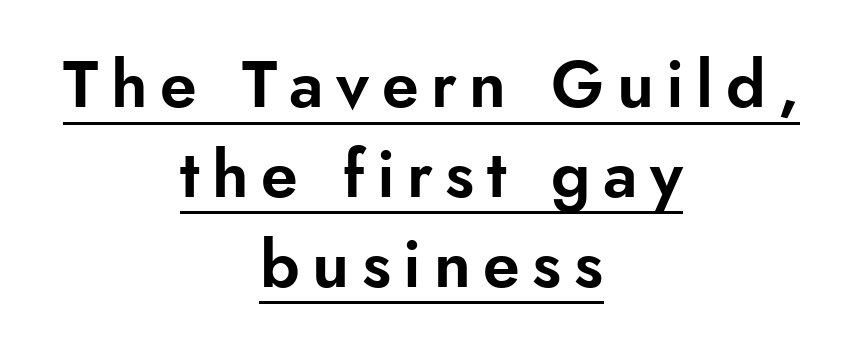
{"serif": "no", "italic": "no", "width": "normal", "stroke_contrast": "low", "x_height": "small", "monospaced": "no", "underline": "yes", "align": "center", "line_spacing": "normal", "line_spacing_ratio": 1.36, "glyph_px": 66}
